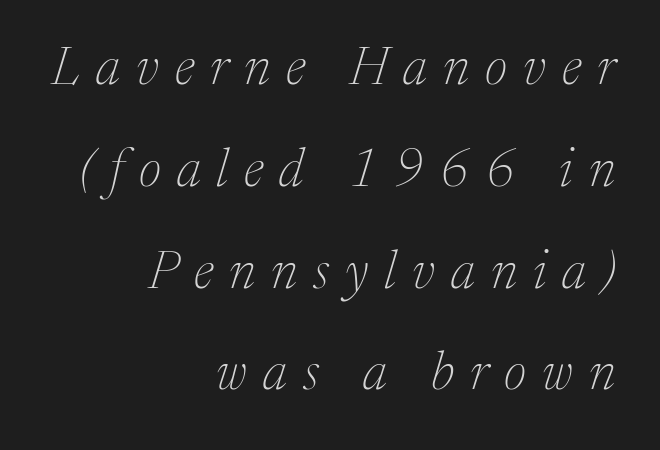
Q: Is the text bold? A: No.
Q: Is the text italic (slanted)? A: Yes, it leans right by about 17 degrees.
Q: Is the typeface a serif or a sans-serif typeface? A: Serif.
Q: Is the text underlined? A: No.
Q: How is the paragraph aligned? A: Right-aligned.
Q: Is the spacing between letters normal or unusually wide? A: Unusually wide.
Q: Is the spacing between lines tight, normal or loose? A: Loose.
Q: Width (condensed, normal, or wide)? A: Normal.
Q: Stroke contrast? A: Medium.
Q: x-height? A: Medium.
Q: Monospaced? A: No.
